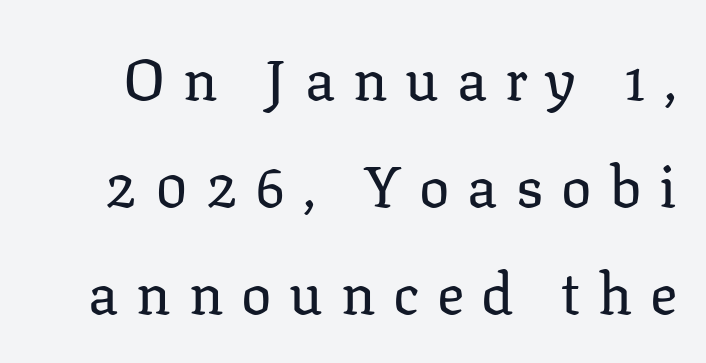
The face used here is seriffed, in the tradition of book romans. Looks like regular typesetting: each glyph gets only the width it needs. Think standard paragraph weight, or any step lighter than that. The type sits square on the baseline with zero lean.
